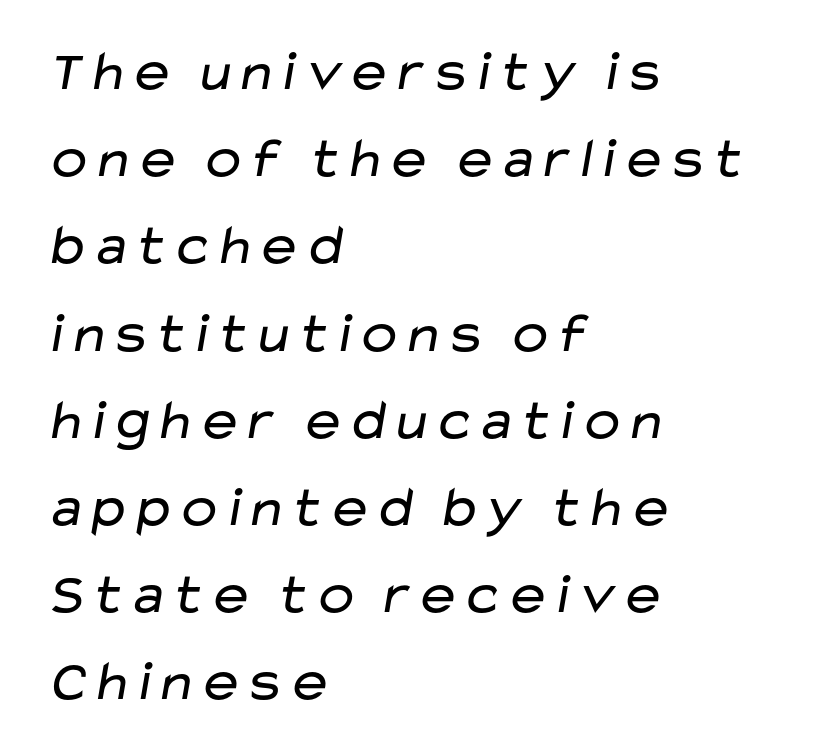
The image shows 57 px regular-weight, wide sans-serif type; set left-aligned, normal line spacing (1.53x), normal letter spacing, not underlined; low stroke contrast and a medium x-height.
